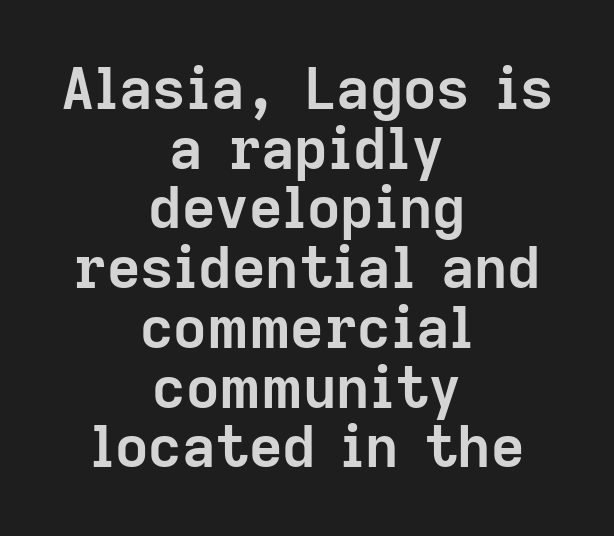
The image shows 58 px semibold sans-serif type, upright; set centered, tight line spacing (1.03x), normal letter spacing, not underlined; low stroke contrast and a medium x-height.
